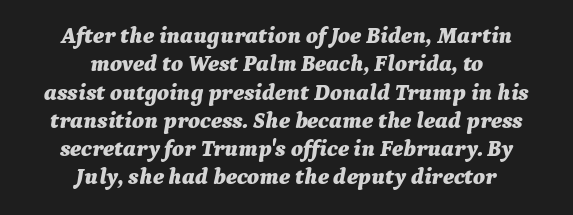
Q: Is the text bold? A: Yes.
Q: Is the text italic (slanted)? A: Yes, it leans right by about 9 degrees.
Q: Is the text underlined? A: No.
Q: How is the paragraph aligned? A: Centered.
Q: Is the spacing between letters normal or unusually wide? A: Normal.
